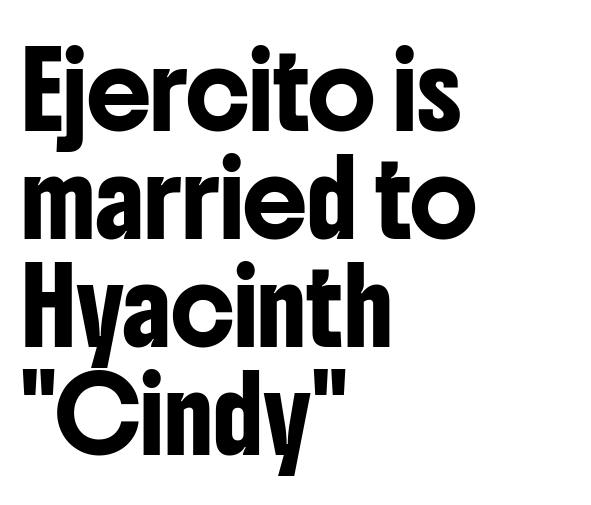
The image shows 72 px condensed sans-serif type, upright; set left-aligned, normal line spacing (1.5x), normal letter spacing, not underlined; low stroke contrast and a medium x-height.
